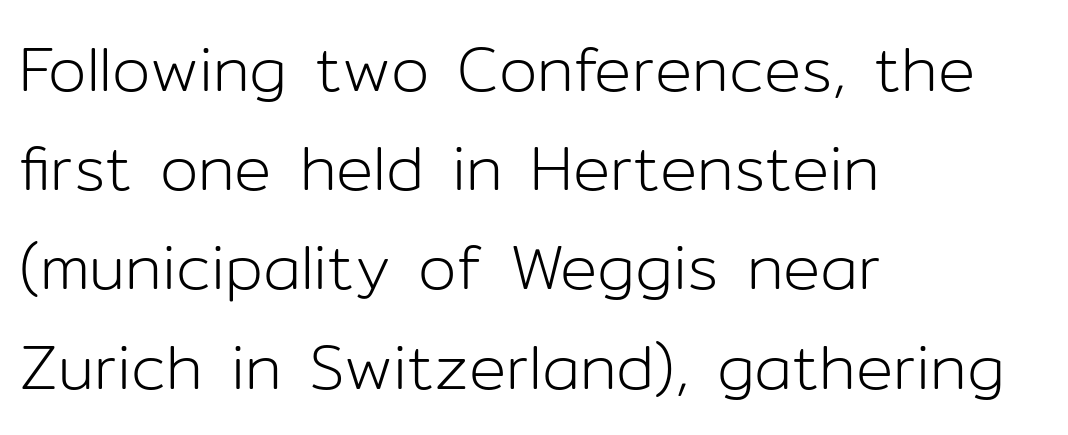
Q: Is the text bold? A: No.
Q: Is the text italic (slanted)? A: No, it is upright.
Q: Is the typeface a serif or a sans-serif typeface? A: Sans-serif.
Q: Is the text underlined? A: No.
Q: How is the paragraph aligned? A: Left-aligned.
Q: Is the spacing between letters normal or unusually wide? A: Normal.
Q: Is the spacing between lines tight, normal or loose? A: Normal.
Q: Width (condensed, normal, or wide)? A: Normal.
Q: Stroke contrast? A: Low.
Q: x-height? A: Medium.
Q: Monospaced? A: No.
